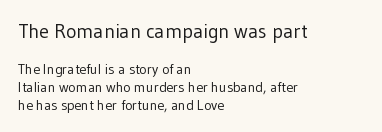
The image shows 20 px text type, upright; set left-aligned, normal line spacing (1.29x), normal letter spacing, not underlined; the first (top) block is 1.43x larger.
